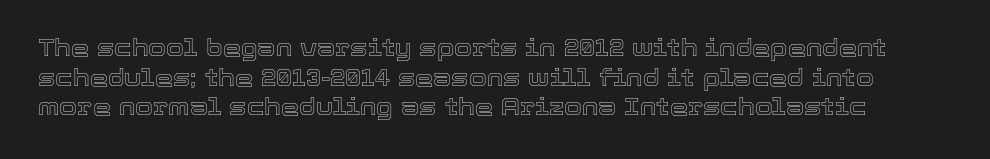
Evenly set lines give the paragraph a standard silhouette. There is no visible air inserted between adjacent glyphs. The lettering holds an erect, upright posture throughout. Letters rest on an invisible, unmarked baseline.
